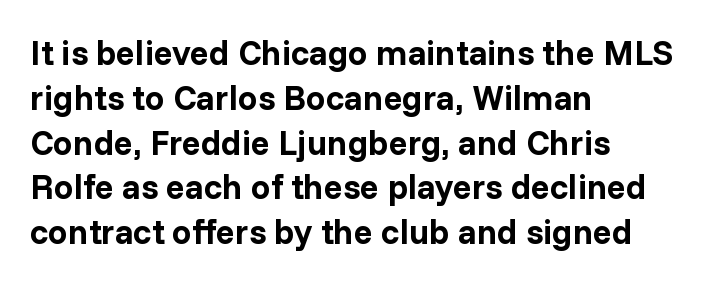
The image shows 35 px bold sans-serif type, upright; set left-aligned, normal line spacing (1.28x), normal letter spacing, not underlined; low stroke contrast and a medium x-height.
